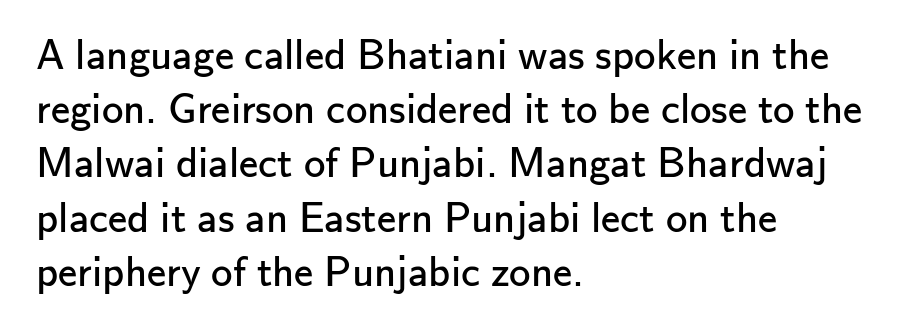
Q: Is the text bold? A: No.
Q: Is the text italic (slanted)? A: No, it is upright.
Q: Is the typeface a serif or a sans-serif typeface? A: Sans-serif.
Q: Is the text underlined? A: No.
Q: How is the paragraph aligned? A: Left-aligned.
Q: Is the spacing between letters normal or unusually wide? A: Normal.
Q: Is the spacing between lines tight, normal or loose? A: Normal.
Q: Width (condensed, normal, or wide)? A: Normal.
Q: Stroke contrast? A: Low.
Q: x-height? A: Small.
Q: Monospaced? A: No.
